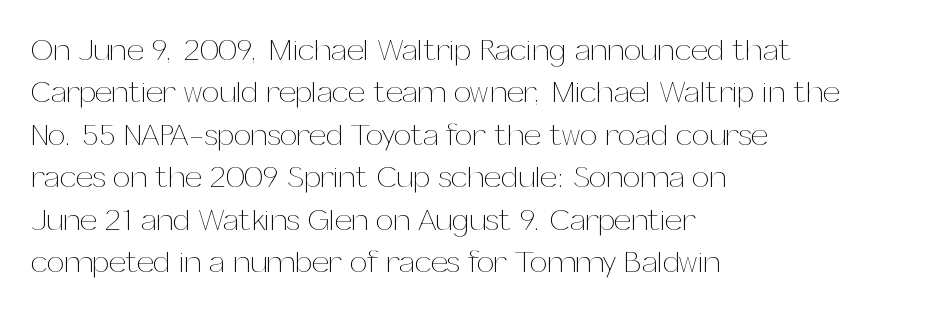
The image shows 31 px thin type, upright; set left-aligned, normal line spacing (1.37x), normal letter spacing, not underlined; medium stroke contrast and a medium x-height.
